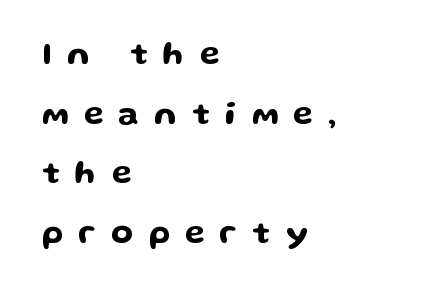
Q: Is the text italic (slanted)? A: No, it is upright.
Q: Is the typeface a serif or a sans-serif typeface? A: Sans-serif.
Q: Is the text underlined? A: No.
Q: How is the paragraph aligned? A: Left-aligned.
Q: Is the spacing between letters normal or unusually wide? A: Unusually wide.
Q: Width (condensed, normal, or wide)? A: Wide.
Q: Stroke contrast? A: Low.
Q: x-height? A: Medium.
Q: Monospaced? A: No.
